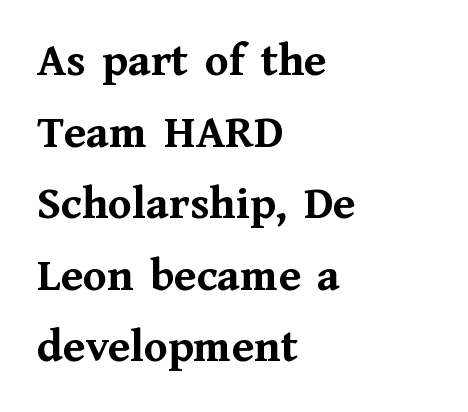
The image shows 48 px semibold serif type, upright; set left-aligned, normal line spacing (1.49x), normal letter spacing, not underlined; medium stroke contrast and a medium x-height.
